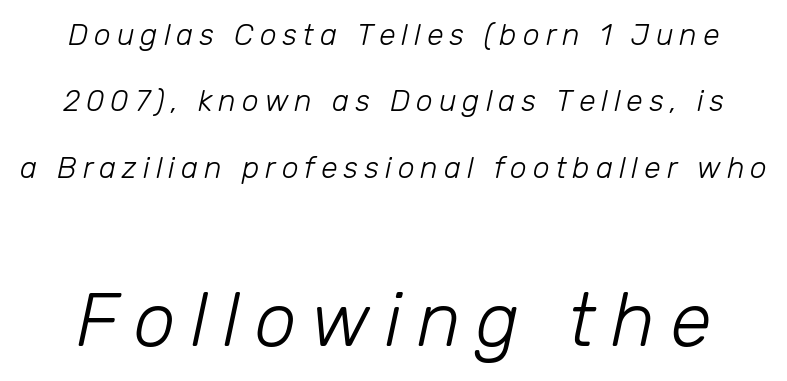
Q: Is the text bold? A: No.
Q: Is the text italic (slanted)? A: Yes, it leans right by about 12 degrees.
Q: Is the text underlined? A: No.
Q: Is the spacing between letters normal or unusually wide? A: Unusually wide.
Q: Is the spacing between lines tight, normal or loose? A: Loose.
Q: Which block of text is set in a larger size, the first (top) or the second (bottom)? A: The second (bottom) one.
Q: Width (condensed, normal, or wide)? A: Normal.
Q: Stroke contrast? A: Low.
Q: x-height? A: Medium.
Q: Monospaced? A: No.
